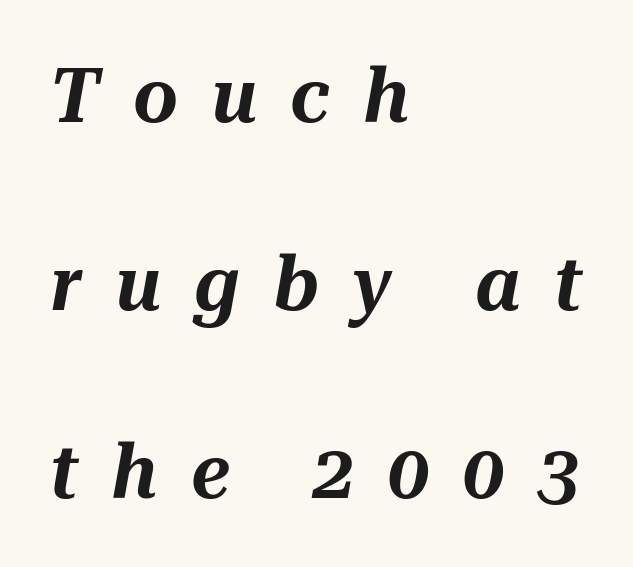
Q: Is the text italic (slanted)? A: Yes, it leans right by about 10 degrees.
Q: Is the text underlined? A: No.
Q: How is the paragraph aligned? A: Left-aligned.
Q: Is the spacing between letters normal or unusually wide? A: Unusually wide.
Q: Is the spacing between lines tight, normal or loose? A: Loose.
Q: Width (condensed, normal, or wide)? A: Normal.
Q: Stroke contrast? A: Medium.
Q: x-height? A: Medium.
Q: Monospaced? A: No.
